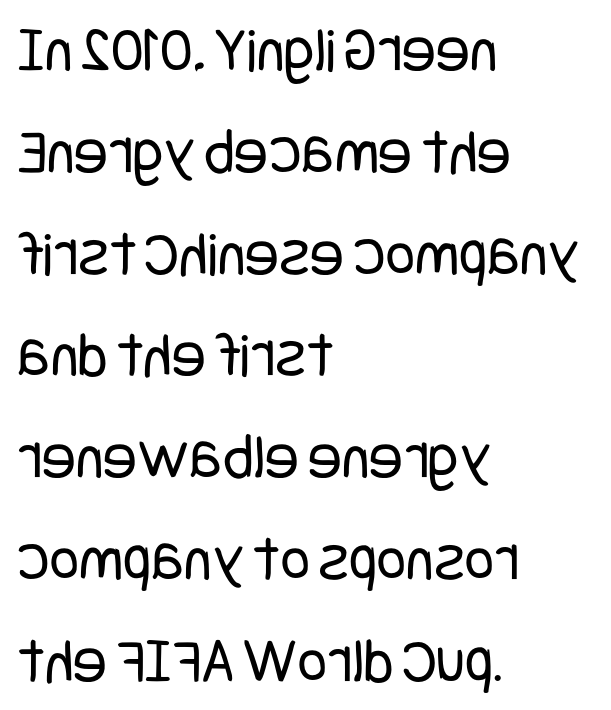
{"serif": "no", "italic": "no", "bold": "no", "weight": "regular", "width": "condensed", "stroke_contrast": "low", "x_height": "large", "underline": "no", "align": "left", "line_spacing": "normal", "line_spacing_ratio": 1.59, "letter_spacing": "normal", "letter_spacing_em": 0.0, "glyph_px": 64}
